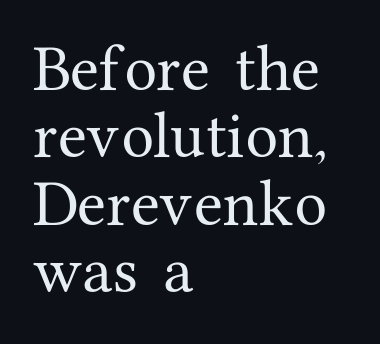
The image shows 53 px serif type, upright; set left-aligned, normal line spacing (1.27x), normal letter spacing, not underlined; medium stroke contrast and a medium x-height.
